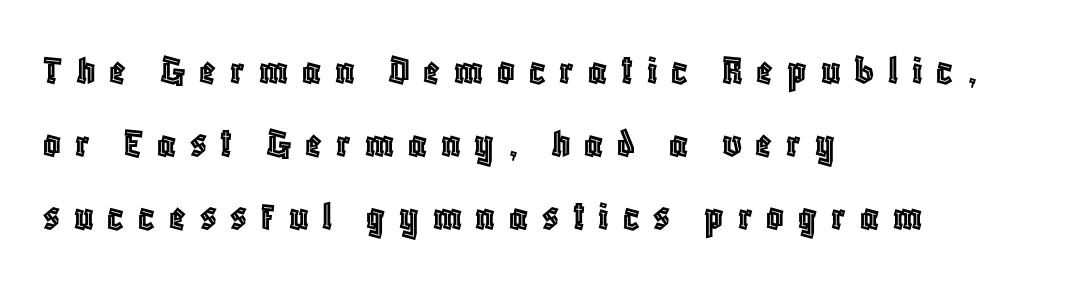
The image shows 43 px condensed type, upright; set left-aligned, normal line spacing (1.7x), unusually wide letter spacing (+0.32 em), not underlined; a large x-height.
